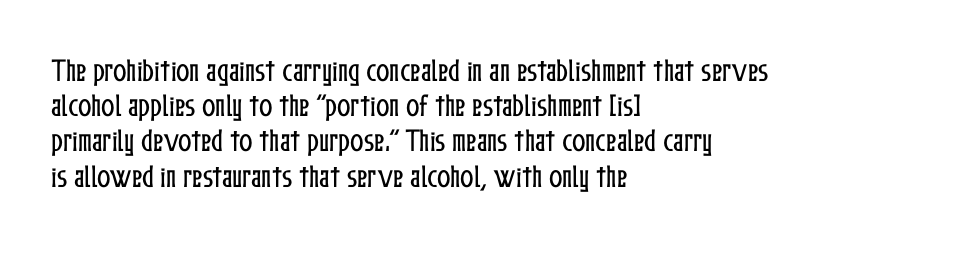
Posture: straight, roman, zero tilt. This rendering uses left alignment, leaving the right contour irregular. This sample keeps an unexceptional amount of space between lines. Bare-footed words on every line.
